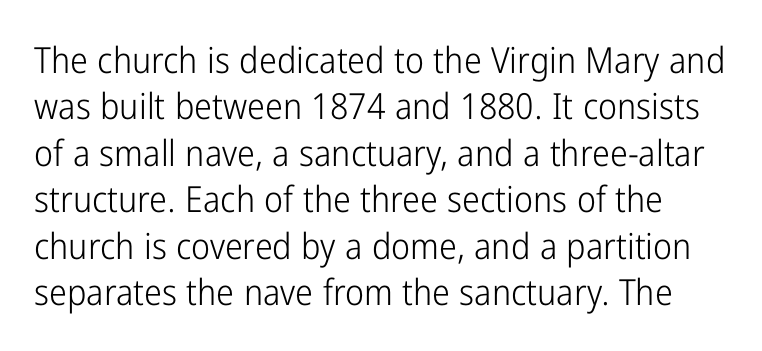
The image shows 36 px light, condensed sans-serif type, upright; set normal line spacing (1.29x), normal letter spacing, not underlined; low stroke contrast and a medium x-height.
